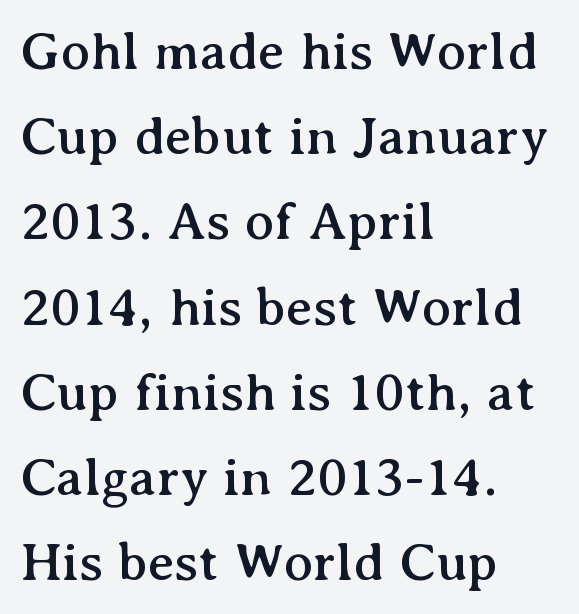
{"serif": "yes", "italic": "no", "width": "normal", "stroke_contrast": "medium", "x_height": "medium", "monospaced": "no", "underline": "no", "align": "left", "line_spacing": "normal", "line_spacing_ratio": 1.55, "letter_spacing": "normal", "letter_spacing_em": 0.0, "glyph_px": 55}
